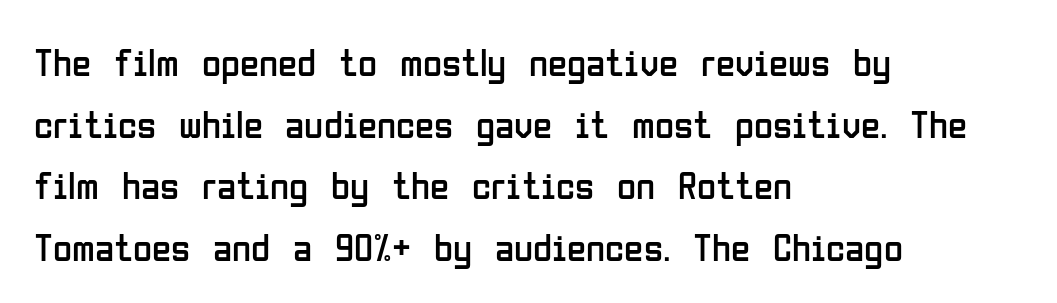
This sample keeps an unexceptional amount of space between lines. Any mark beneath the type? The region is blank. The letters sit at their default tracking, neither squeezed nor spread. The type sits square on the baseline with zero lean.
